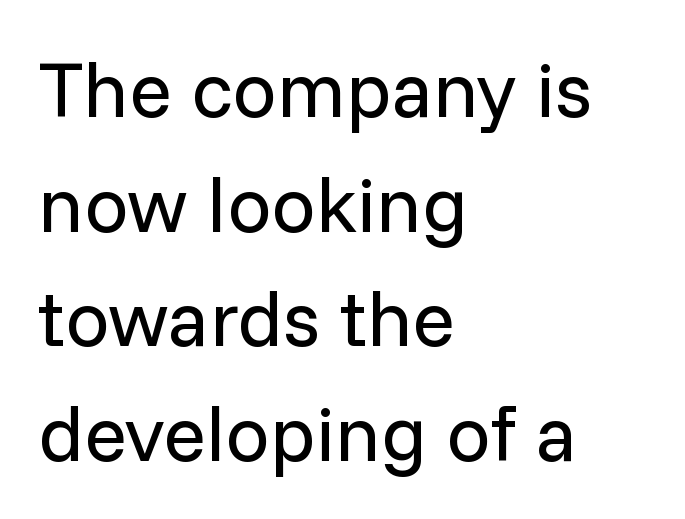
{"serif": "no", "italic": "no", "bold": "no", "weight": "regular", "width": "normal", "stroke_contrast": "low", "x_height": "medium", "monospaced": "no", "underline": "no", "align": "left", "line_spacing": "normal", "line_spacing_ratio": 1.45, "letter_spacing": "normal", "letter_spacing_em": 0.0, "glyph_px": 79}
